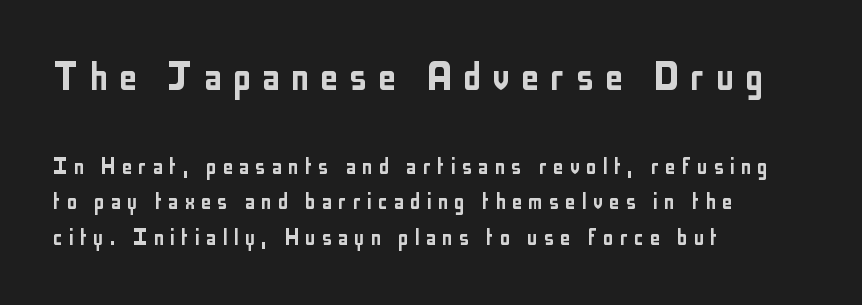
Q: Is the text italic (slanted)? A: No, it is upright.
Q: Is the typeface a serif or a sans-serif typeface? A: Sans-serif.
Q: Is the text underlined? A: No.
Q: How is the paragraph aligned? A: Left-aligned.
Q: Is the spacing between letters normal or unusually wide? A: Unusually wide.
Q: Is the spacing between lines tight, normal or loose? A: Normal.
Q: Which block of text is set in a larger size, the first (top) or the second (bottom)? A: The first (top) one.
Q: Width (condensed, normal, or wide)? A: Condensed.
Q: Stroke contrast? A: Low.
Q: x-height? A: Medium.
Q: Monospaced? A: No.
